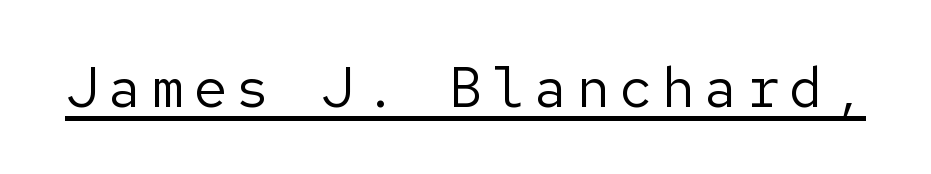
The letters stand upright; this is a roman face. Are there feet on the stems? There aren't — it's a sans. The font is comparable to plain body text, perhaps lighter. Every word sits above its own underline.
